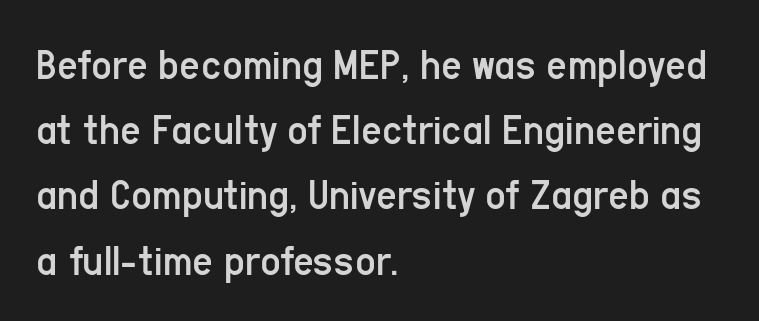
Line starts are locked; line ends wander. Type style note: lacks serifs. Note the varied advance widths — an 'i' is clearly narrower than an 'm'. Check the space under the baseline: it is left empty. Tracking value appears to be zero — textbook default spacing.
